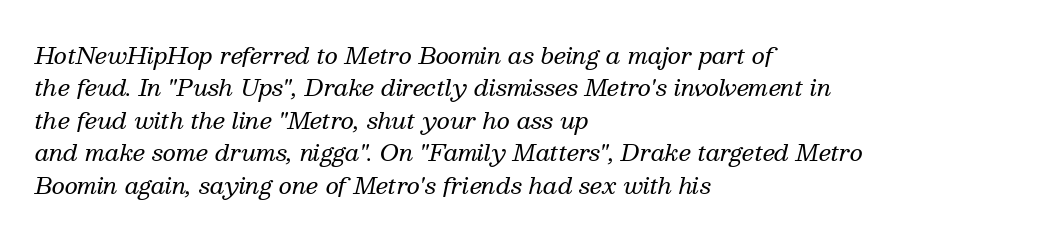
In terms of posture, this sample is oblique. The letterforms sit at book weight or below. You could call the tracking neutral — neither tight nor loose. No word sits above an underline. Rows of type keep a routine distance in the vertical direction. Line beginnings align vertically; line endings do not.
